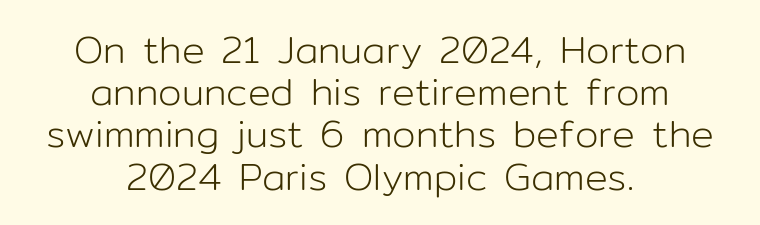
Q: Is the text bold? A: No.
Q: Is the text italic (slanted)? A: No, it is upright.
Q: Is the typeface a serif or a sans-serif typeface? A: Sans-serif.
Q: Is the text underlined? A: No.
Q: How is the paragraph aligned? A: Centered.
Q: Is the spacing between letters normal or unusually wide? A: Normal.
Q: Is the spacing between lines tight, normal or loose? A: Tight.
Q: Width (condensed, normal, or wide)? A: Normal.
Q: Stroke contrast? A: Low.
Q: x-height? A: Medium.
Q: Monospaced? A: No.
